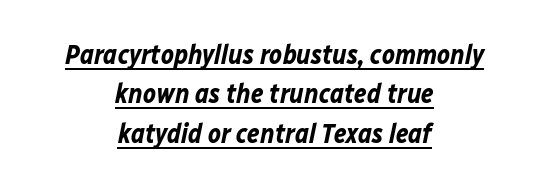
The image shows 27 px bold type, italic (leaning right); set centered, normal line spacing (1.46x), normal letter spacing, underlined.
